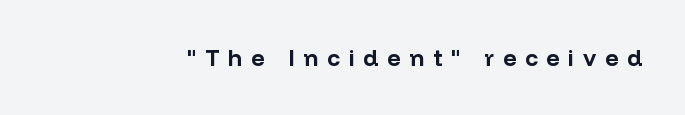
Q: Is the text bold? A: Yes.
Q: Is the text italic (slanted)? A: No, it is upright.
Q: Is the text underlined? A: No.
Q: Is the spacing between letters normal or unusually wide? A: Unusually wide.
